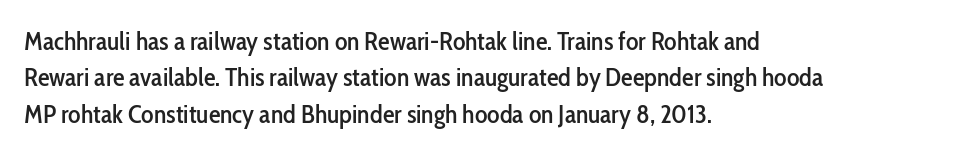
Q: Is the text italic (slanted)? A: No, it is upright.
Q: Is the text underlined? A: No.
Q: How is the paragraph aligned? A: Left-aligned.
Q: Is the spacing between letters normal or unusually wide? A: Normal.
Q: Is the spacing between lines tight, normal or loose? A: Normal.
